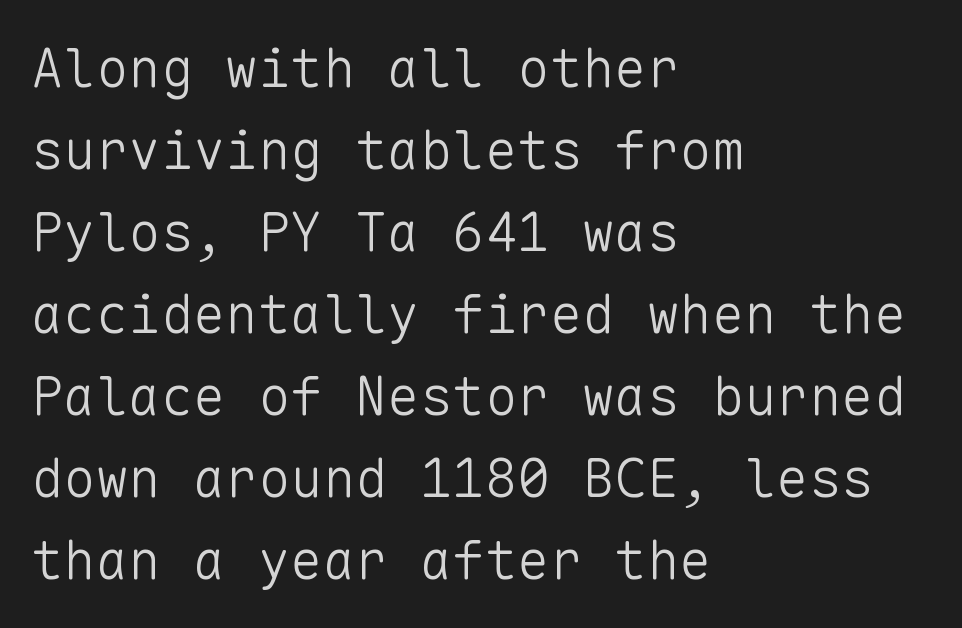
These lines were composed using upright roman letters. Rule under the text: the space is simply empty. Serif or sans? Sans — the stroke terminals are bare. No extra ink here — the face is not bold. Teacher's note: observe the even left margin — that is flush-left alignment. The space between consecutive lines is moderate.
